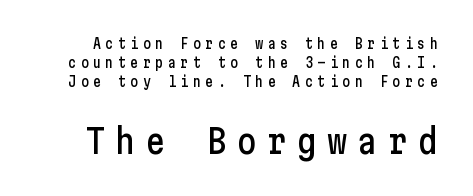
Q: Is the text italic (slanted)? A: No, it is upright.
Q: Is the typeface a serif or a sans-serif typeface? A: Sans-serif.
Q: Is the text underlined? A: No.
Q: Is the spacing between letters normal or unusually wide? A: Unusually wide.
Q: Is the spacing between lines tight, normal or loose? A: Normal.
Q: Which block of text is set in a larger size, the first (top) or the second (bottom)? A: The second (bottom) one.
Q: Width (condensed, normal, or wide)? A: Condensed.
Q: Stroke contrast? A: Low.
Q: x-height? A: Medium.
